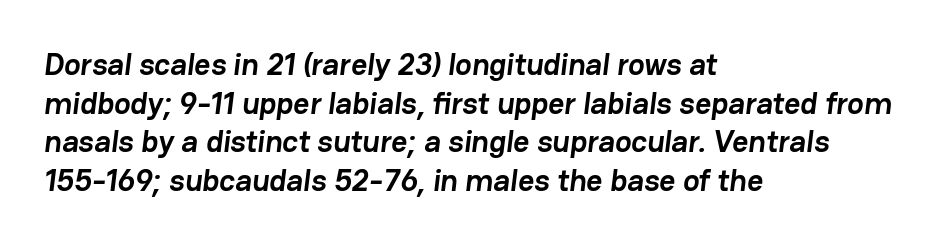
This is heavy type, rendered in bold. Short note: letters normally spaced. This block has exactly the height ordinary leading produces. Character widths vary here, with narrow letters taking less room than wide ones. A typesetter would label this face a sans. Just letters on the line, the space beneath them empty.
